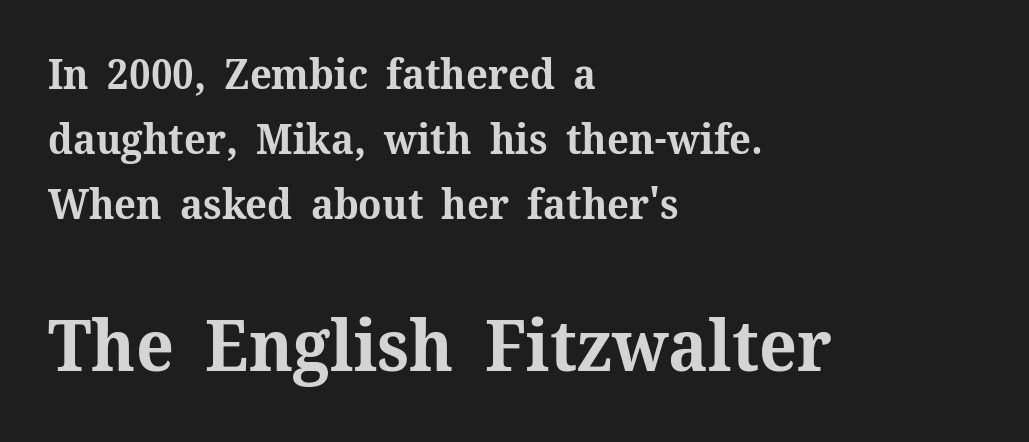
{"serif": "yes", "italic": "no", "bold": "yes", "weight": "bold", "width": "normal", "stroke_contrast": "medium", "x_height": "medium", "monospaced": "no", "underline": "no", "align": "left", "line_spacing": "normal", "line_spacing_ratio": 1.59, "letter_spacing": "normal", "letter_spacing_em": 0.0, "larger_block": "second", "size_ratio": 1.73, "glyph_px": 71}
